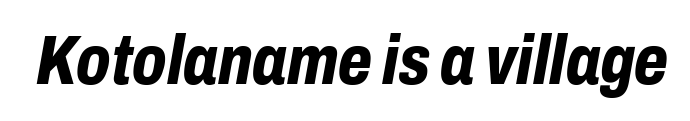
Q: Is the text bold? A: Yes.
Q: Is the text italic (slanted)? A: Yes, it leans right by about 10 degrees.
Q: Is the text underlined? A: No.
Q: Is the spacing between letters normal or unusually wide? A: Normal.
Q: Width (condensed, normal, or wide)? A: Condensed.
Q: Stroke contrast? A: Low.
Q: x-height? A: Medium.
Q: Monospaced? A: No.
